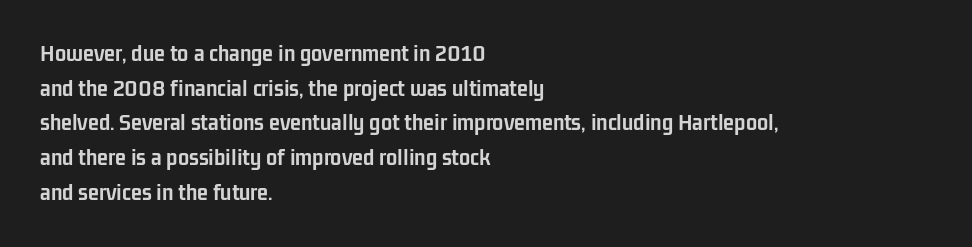
{"italic": "no", "bold": "yes", "underline": "no", "align": "left", "line_spacing": "normal", "line_spacing_ratio": 1.39, "letter_spacing": "normal", "letter_spacing_em": 0.0, "glyph_px": 25}
